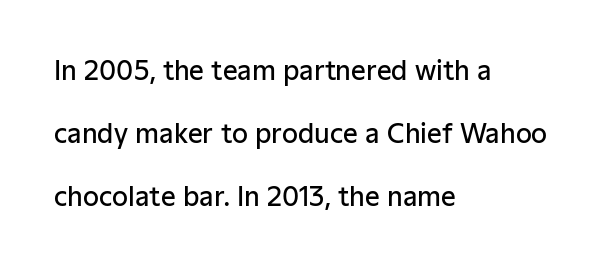
{"italic": "no", "bold": "semi", "underline": "no", "align": "left", "line_spacing": "loose", "line_spacing_ratio": 2.43, "letter_spacing": "normal", "letter_spacing_em": 0.0, "glyph_px": 26}
